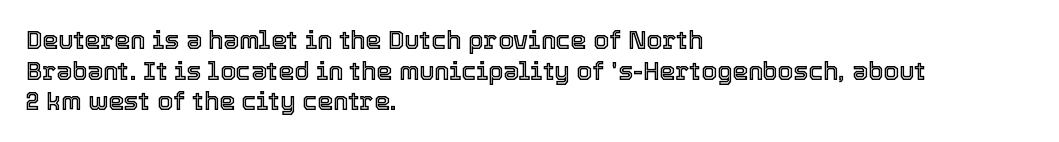
The image shows 25 px text type, upright; set left-aligned, line spacing 1.23x, normal letter spacing, not underlined.
